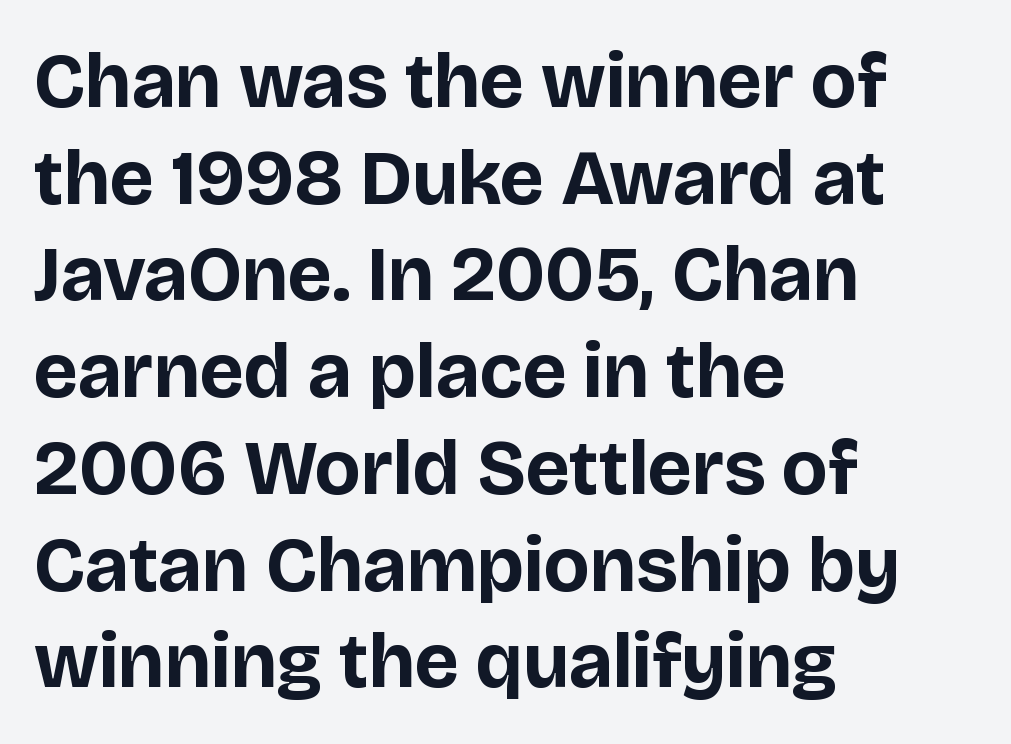
{"serif": "no", "italic": "no", "bold": "yes", "weight": "bold", "width": "normal", "stroke_contrast": "low", "x_height": "large", "monospaced": "no", "underline": "no", "align": "left", "line_spacing_ratio": 1.24, "letter_spacing": "normal", "letter_spacing_em": 0.0, "glyph_px": 78}
